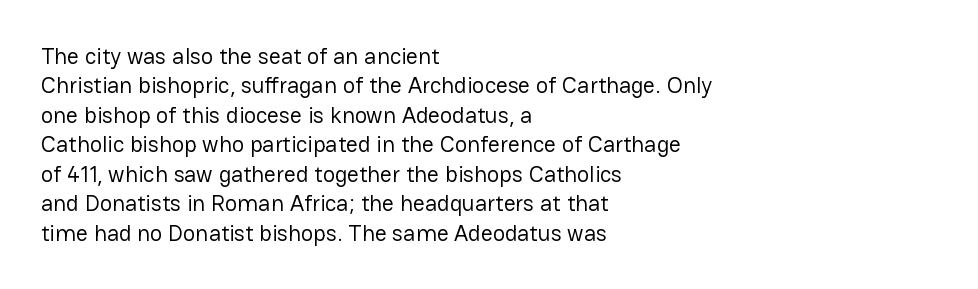
It's the straight-up-and-down kind of type. The face used here is rendered with its standard letterfit. The setting favours the left margin, as ordinary paragraphs usually do. This is not heavy type; no bold has been used. Interline gaps are of average width in this sample.
